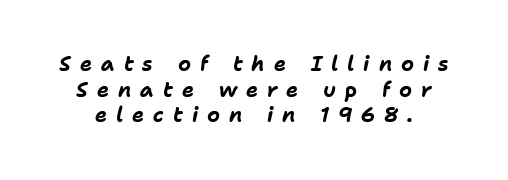
The image shows 20 px bold type, italic (leaning right); set normal line spacing (1.28x), unusually wide letter spacing (+0.45 em), not underlined.
